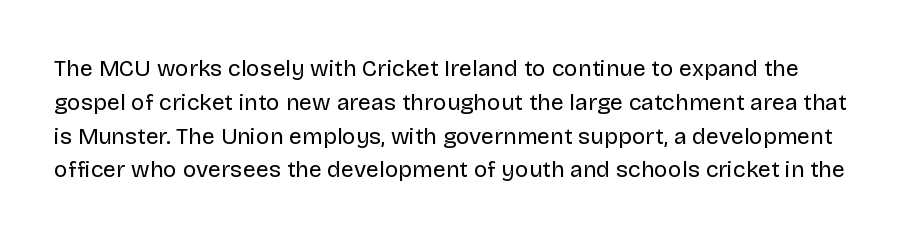
The image shows 23 px text type, upright; set normal line spacing (1.47x), normal letter spacing, not underlined.
